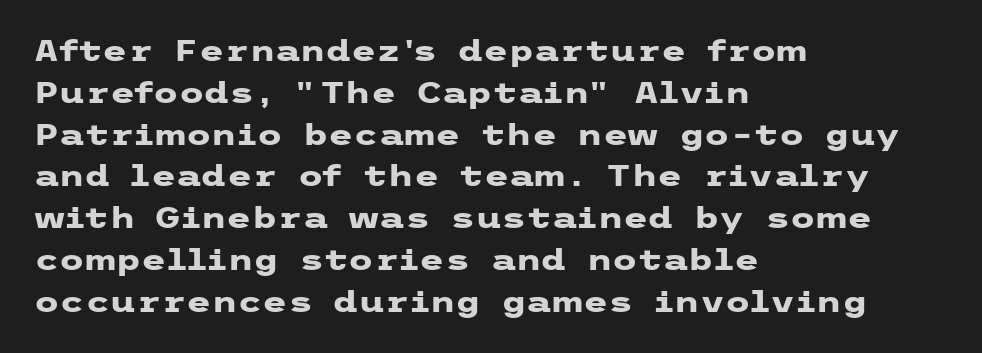
Underlining? Definitely not there. Note: no serifs on the glyphs. One glance says typical: line gaps are just what's usual. Strokes here are thick enough to call this a true bold.
